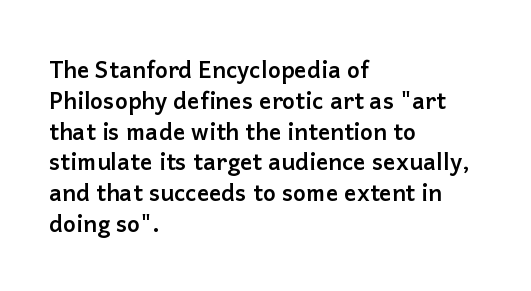
Q: Is the text bold? A: Yes.
Q: Is the text italic (slanted)? A: No, it is upright.
Q: Is the text underlined? A: No.
Q: How is the paragraph aligned? A: Left-aligned.
Q: Is the spacing between letters normal or unusually wide? A: Normal.
Q: Is the spacing between lines tight, normal or loose? A: Normal.
